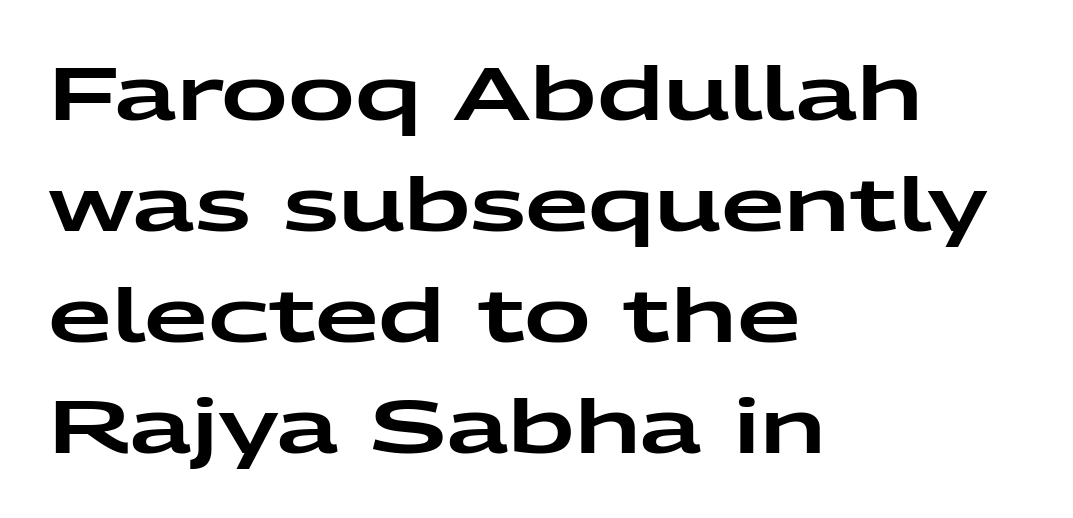
The image shows 74 px wide sans-serif type, upright; set left-aligned, normal line spacing (1.5x), normal letter spacing, not underlined; low stroke contrast and a medium x-height.
